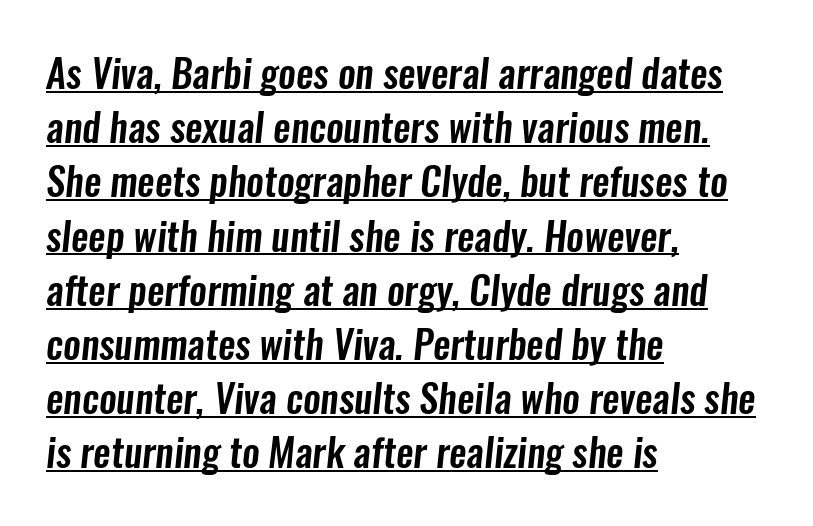
The image shows 39 px condensed sans-serif type; set left-aligned, normal line spacing (1.39x), normal letter spacing, underlined; low stroke contrast and a medium x-height.
